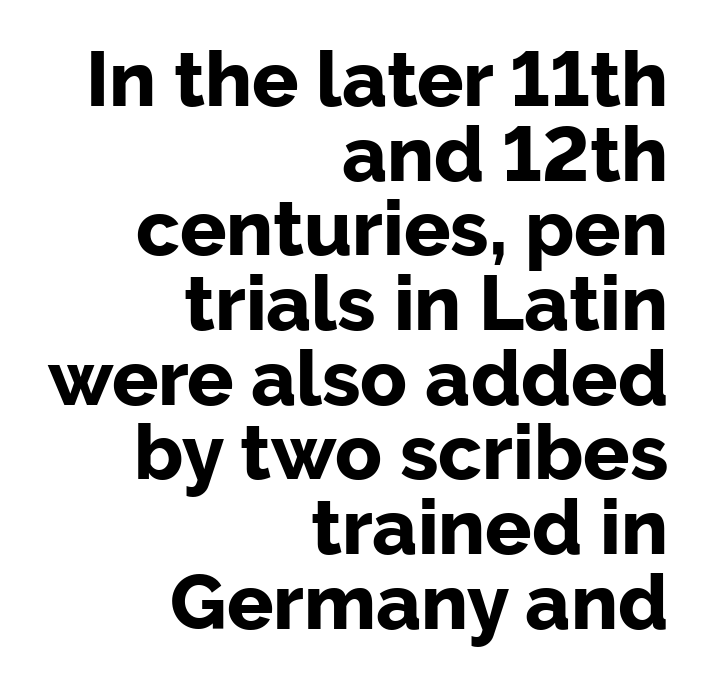
{"serif": "no", "italic": "no", "bold": "yes", "weight": "bold", "width": "normal", "stroke_contrast": "low", "x_height": "medium", "monospaced": "no", "underline": "no", "align": "right", "line_spacing": "tight", "line_spacing_ratio": 0.97, "letter_spacing": "normal", "letter_spacing_em": 0.0, "glyph_px": 77}
